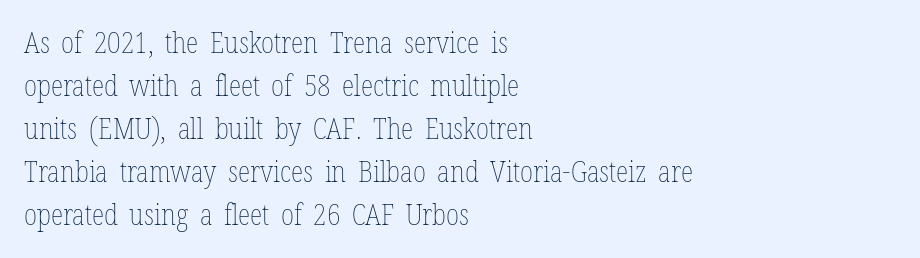
The image shows 29 px thin, condensed type, upright; set left-aligned, normal line spacing (1.48x), normal letter spacing, not underlined; low stroke contrast and a medium x-height.
